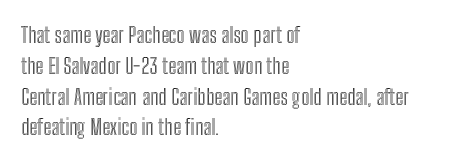
The image shows 22 px text type, upright; set left-aligned, normal line spacing (1.4x), normal letter spacing, not underlined.
